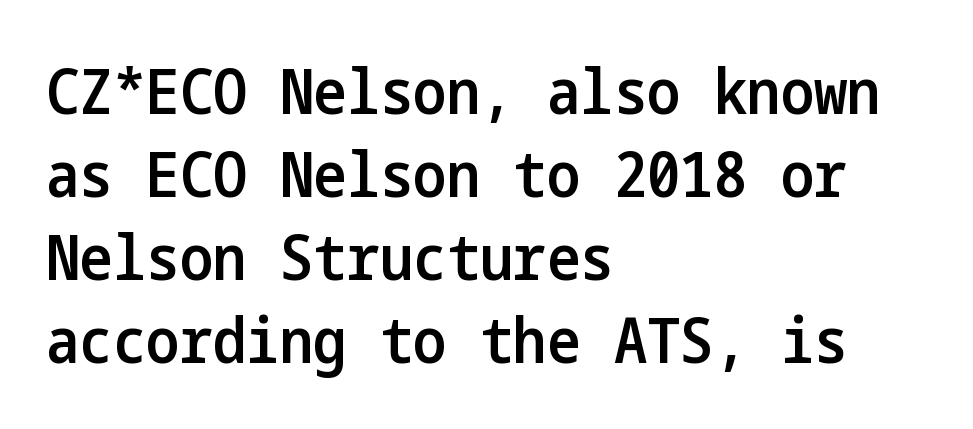
The image shows 63 px semibold, condensed sans-serif type, upright; set left-aligned, normal line spacing (1.32x), normal letter spacing, not underlined; low stroke contrast and a medium x-height.
